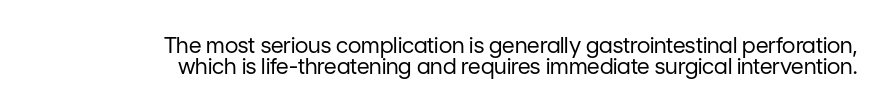
The image shows 22 px text type, upright; set right-aligned, tight line spacing (0.97x), normal letter spacing, not underlined.
